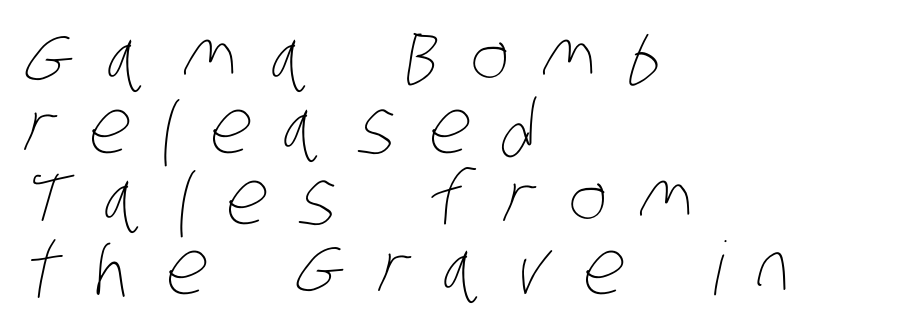
Q: Is the text bold? A: No.
Q: Is the text underlined? A: No.
Q: How is the paragraph aligned? A: Left-aligned.
Q: Is the spacing between letters normal or unusually wide? A: Unusually wide.
Q: Is the spacing between lines tight, normal or loose? A: Tight.
Q: Width (condensed, normal, or wide)? A: Condensed.
Q: Stroke contrast? A: Low.
Q: x-height? A: Large.
Q: Monospaced? A: No.
